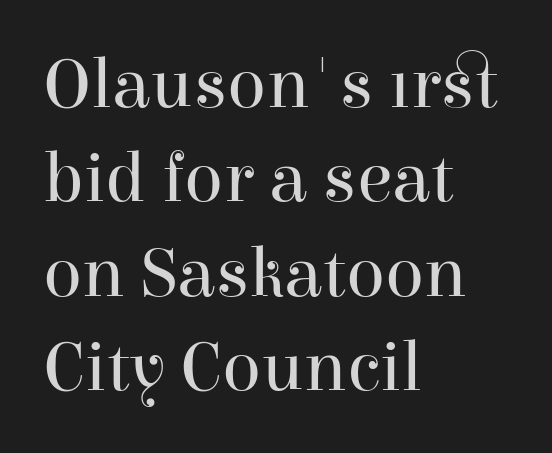
The image shows 72 px regular-weight serif type, upright; set left-aligned, normal line spacing (1.31x), normal letter spacing, not underlined; high stroke contrast and a medium x-height.
